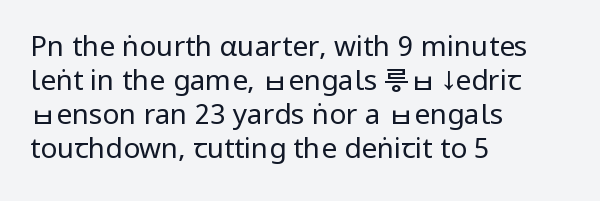
{"serif": "no", "italic": "no", "bold": "no", "weight": "regular", "width": "condensed", "stroke_contrast": "low", "x_height": "large", "monospaced": "no", "underline": "no", "align": "left", "line_spacing_ratio": 1.22, "letter_spacing": "normal", "letter_spacing_em": 0.0, "glyph_px": 28}
